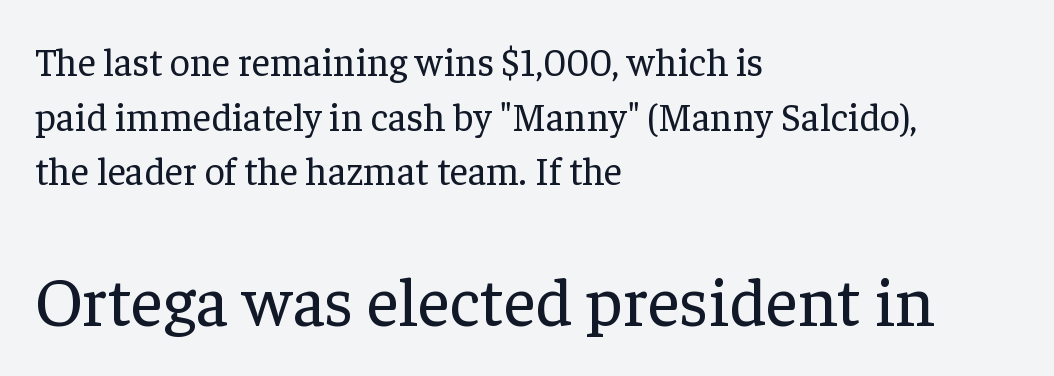
Does the leading feel generous? No, just average. Do the letters lean? They stand straight. Notice how the passage keeps a crisp vertical edge on the left only. On a weight scale, this lands at 450 or below. The following chunk of copy outweighs the initial chunk in type size. Here the glyphs are tracked normally, forming tight word shapes.
